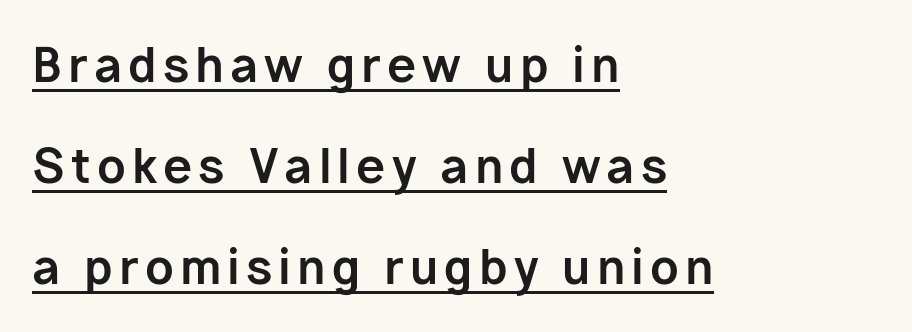
Notice how the stems are strictly vertical — no italics here. Summary of weight: heavy, a full bold. Spacing verdict: proportional, widths tailored to each character. Font category for this specimen: sans-serif. The face used here appears with an underline applied.
